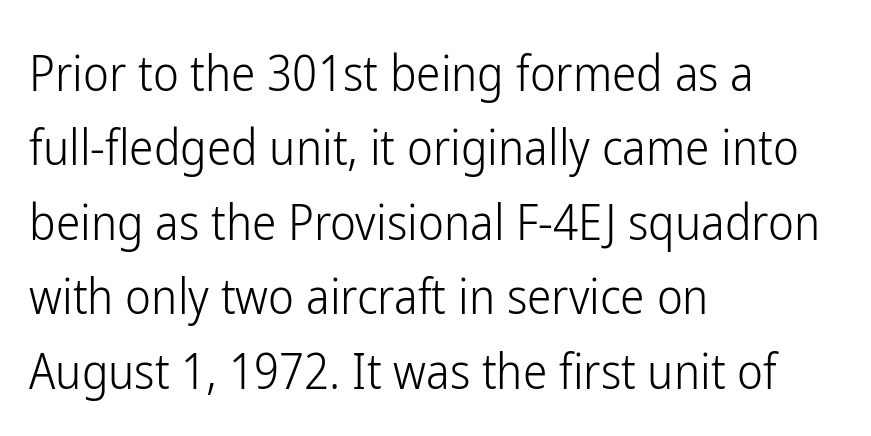
Q: Is the text bold? A: No.
Q: Is the text italic (slanted)? A: No, it is upright.
Q: Is the typeface a serif or a sans-serif typeface? A: Sans-serif.
Q: Is the text underlined? A: No.
Q: How is the paragraph aligned? A: Left-aligned.
Q: Is the spacing between letters normal or unusually wide? A: Normal.
Q: Is the spacing between lines tight, normal or loose? A: Normal.
Q: Width (condensed, normal, or wide)? A: Condensed.
Q: Stroke contrast? A: Low.
Q: x-height? A: Medium.
Q: Monospaced? A: No.
